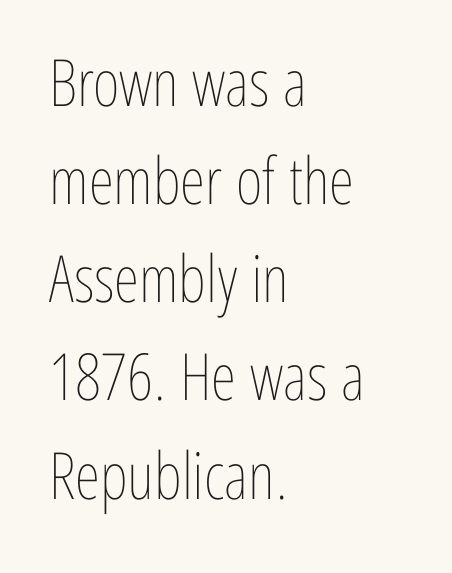
The image shows 65 px thin, condensed type, upright; set left-aligned, normal line spacing (1.51x), normal letter spacing, not underlined; low stroke contrast and a medium x-height.
